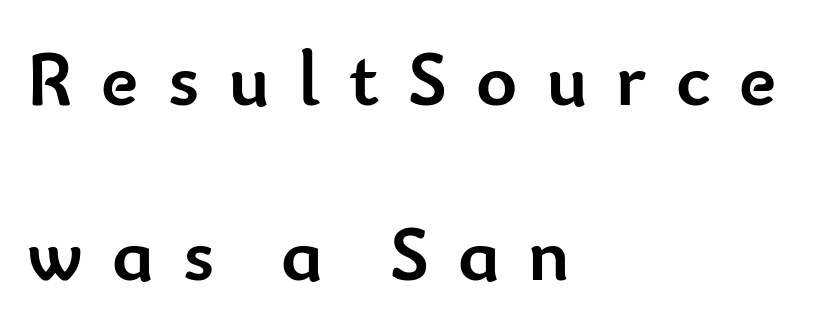
The image shows 78 px semibold sans-serif type, upright; set left-aligned, loose line spacing (2.24x), unusually wide letter spacing (+0.37 em), not underlined; low stroke contrast and a small x-height.
